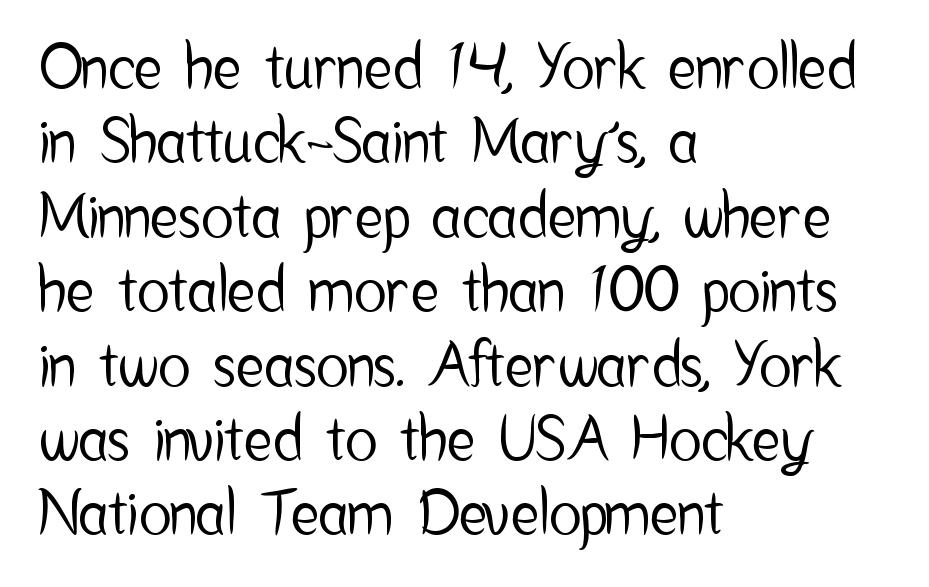
{"serif": "no", "italic": "no", "width": "condensed", "stroke_contrast": "low", "x_height": "medium", "monospaced": "no", "underline": "no", "align": "left", "line_spacing_ratio": 1.24, "letter_spacing": "normal", "letter_spacing_em": 0.0, "glyph_px": 60}
